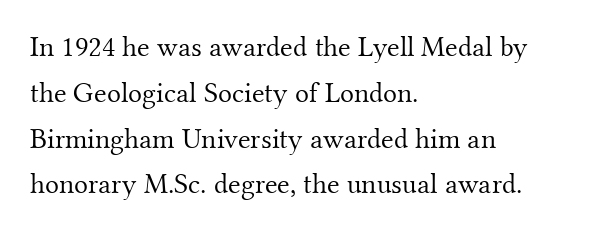
Q: Is the text bold? A: No.
Q: Is the text italic (slanted)? A: No, it is upright.
Q: Is the typeface a serif or a sans-serif typeface? A: Serif.
Q: Is the text underlined? A: No.
Q: How is the paragraph aligned? A: Left-aligned.
Q: Is the spacing between letters normal or unusually wide? A: Normal.
Q: Is the spacing between lines tight, normal or loose? A: Normal.
Q: Width (condensed, normal, or wide)? A: Normal.
Q: Stroke contrast? A: Medium.
Q: x-height? A: Small.
Q: Monospaced? A: No.
